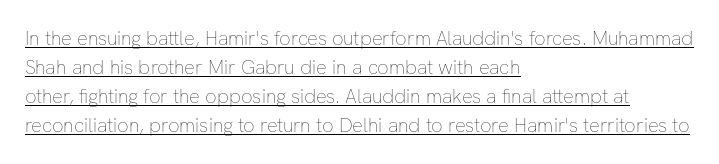
{"italic": "no", "bold": "no", "underline": "yes", "align": "left", "line_spacing": "normal", "line_spacing_ratio": 1.45, "letter_spacing": "normal", "letter_spacing_em": 0.0, "glyph_px": 20}
